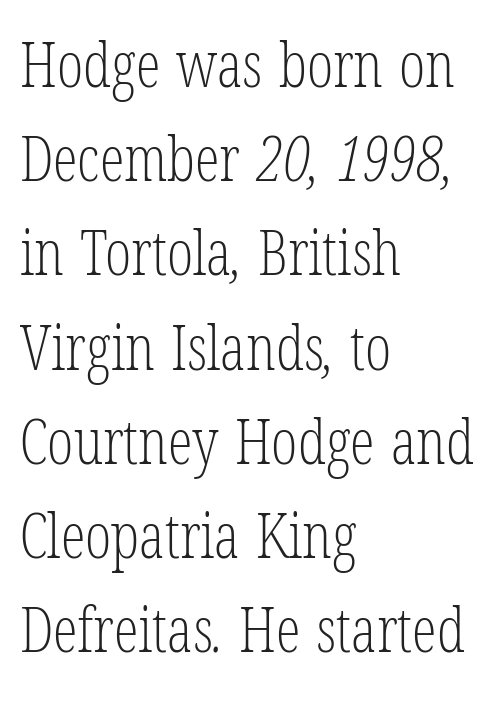
The image shows 62 px light, condensed serif type; set left-aligned, normal line spacing (1.52x), normal letter spacing, not underlined; low stroke contrast and a medium x-height.
